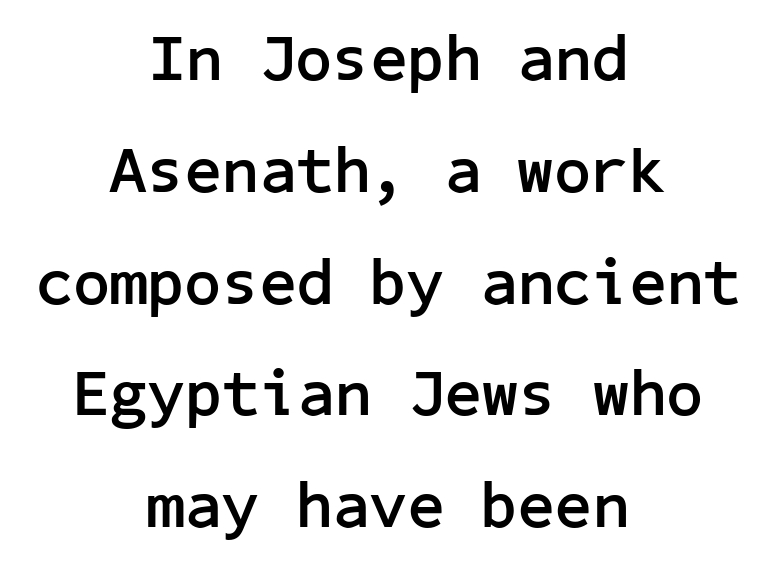
{"serif": "no", "italic": "no", "bold": "yes", "weight": "semibold", "width": "normal", "stroke_contrast": "low", "x_height": "medium", "underline": "no", "align": "center", "line_spacing_ratio": 1.72, "letter_spacing": "normal", "letter_spacing_em": 0.0, "glyph_px": 65}
